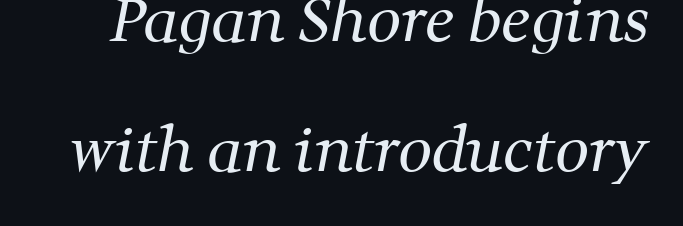
This sample uses a serif face. The rendering uses a large line-height, opening up the rows. A typesetter would call this proportional, since set widths differ per character. Only glyphs here, with clear space below each row. Ink coverage per letter is moderate at most.
